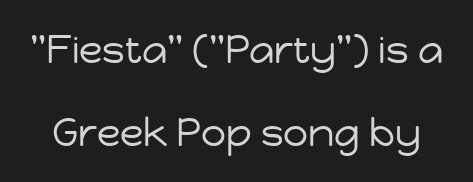
Q: Is the text bold? A: No.
Q: Is the text italic (slanted)? A: No, it is upright.
Q: Is the typeface a serif or a sans-serif typeface? A: Sans-serif.
Q: Is the text underlined? A: No.
Q: Is the spacing between letters normal or unusually wide? A: Normal.
Q: Is the spacing between lines tight, normal or loose? A: Loose.
Q: Width (condensed, normal, or wide)? A: Normal.
Q: Stroke contrast? A: Low.
Q: x-height? A: Medium.
Q: Monospaced? A: No.
